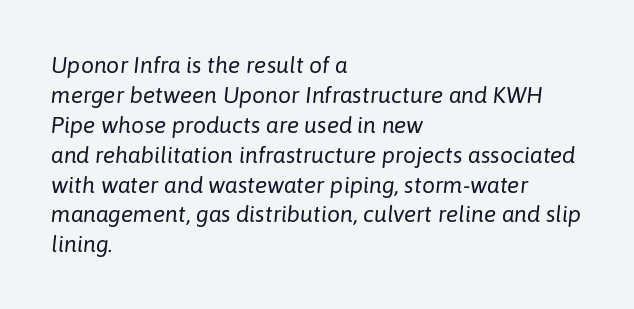
{"italic": "yes", "lean": "right", "slant_degrees": 6, "bold": "no", "underline": "no", "align": "left", "line_spacing": "normal", "line_spacing_ratio": 1.3, "letter_spacing": "normal", "letter_spacing_em": 0.0, "glyph_px": 23}
